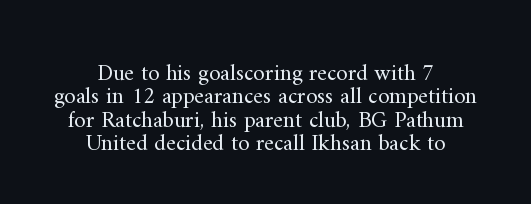
The image shows 23 px text type, upright; set centered, tight line spacing (1.02x), normal letter spacing, not underlined.
